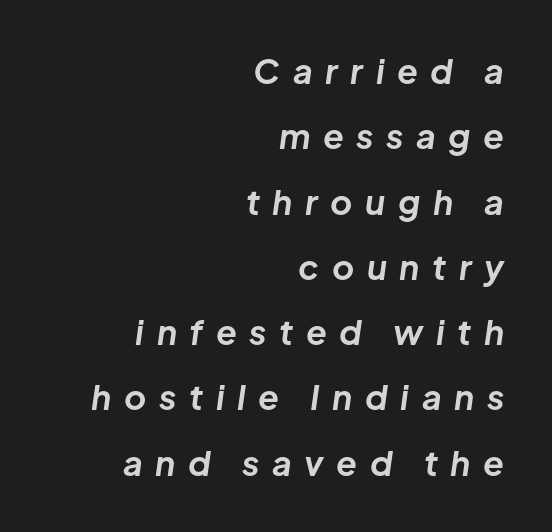
Q: Is the text bold? A: Yes.
Q: Is the text italic (slanted)? A: Yes, it leans right by about 8 degrees.
Q: Is the text underlined? A: No.
Q: How is the paragraph aligned? A: Right-aligned.
Q: Is the spacing between letters normal or unusually wide? A: Unusually wide.
Q: Is the spacing between lines tight, normal or loose? A: Loose.
Q: Width (condensed, normal, or wide)? A: Normal.
Q: Stroke contrast? A: Low.
Q: x-height? A: Medium.
Q: Monospaced? A: No.
